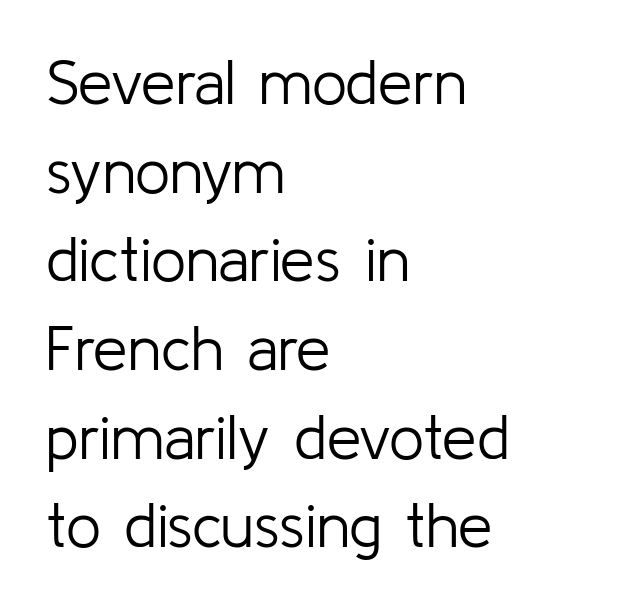
Q: Is the text bold? A: No.
Q: Is the text italic (slanted)? A: No, it is upright.
Q: Is the typeface a serif or a sans-serif typeface? A: Sans-serif.
Q: Is the text underlined? A: No.
Q: How is the paragraph aligned? A: Left-aligned.
Q: Is the spacing between letters normal or unusually wide? A: Normal.
Q: Is the spacing between lines tight, normal or loose? A: Normal.
Q: Width (condensed, normal, or wide)? A: Normal.
Q: Stroke contrast? A: Low.
Q: x-height? A: Medium.
Q: Monospaced? A: No.
